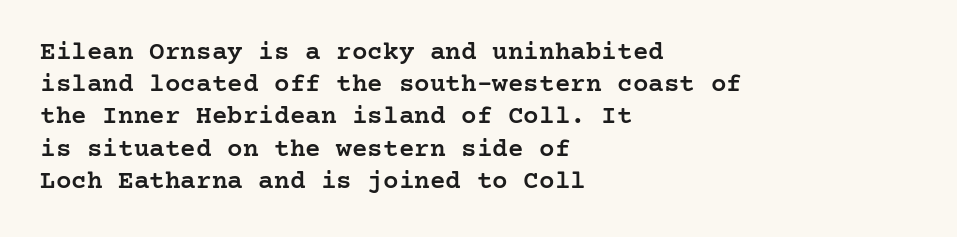
{"italic": "no", "bold": "semi", "underline": "no", "align": "left", "line_spacing_ratio": 1.24, "letter_spacing": "normal", "letter_spacing_em": 0.0, "glyph_px": 26}
